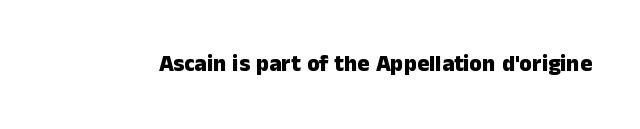
{"italic": "no", "bold": "yes", "underline": "no", "letter_spacing": "normal", "letter_spacing_em": 0.0, "glyph_px": 23}
